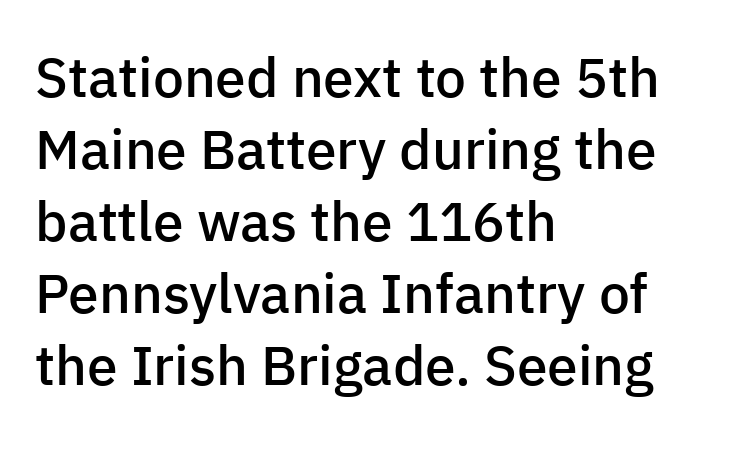
The image shows 55 px semibold sans-serif type, upright; set left-aligned, normal line spacing (1.31x), normal letter spacing, not underlined; low stroke contrast and a medium x-height.
